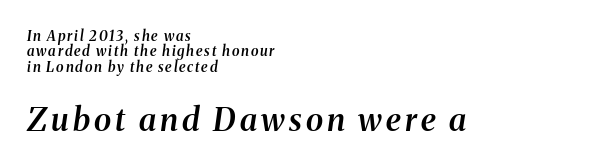
The rendering uses a small line-height, squeezing the rows. Letterform terminals end in serifs throughout the passage. Quick note: italic. Underlining? Definitely not there. Is this a fixed-width face? No — the glyphs have proportional, varying widths. The rendering anchors every line to the left-hand side.
